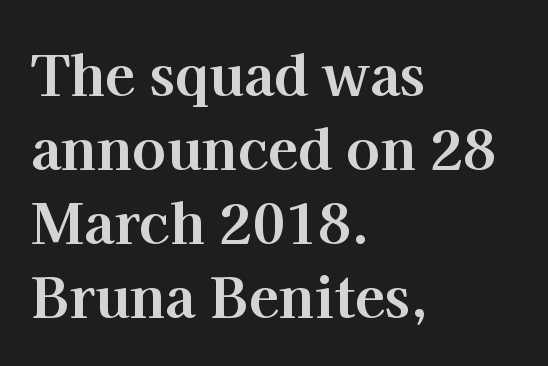
Q: Is the text bold? A: Yes.
Q: Is the text italic (slanted)? A: No, it is upright.
Q: Is the typeface a serif or a sans-serif typeface? A: Serif.
Q: Is the text underlined? A: No.
Q: How is the paragraph aligned? A: Left-aligned.
Q: Is the spacing between letters normal or unusually wide? A: Normal.
Q: Is the spacing between lines tight, normal or loose? A: Normal.
Q: Width (condensed, normal, or wide)? A: Normal.
Q: Stroke contrast? A: High.
Q: x-height? A: Medium.
Q: Monospaced? A: No.
